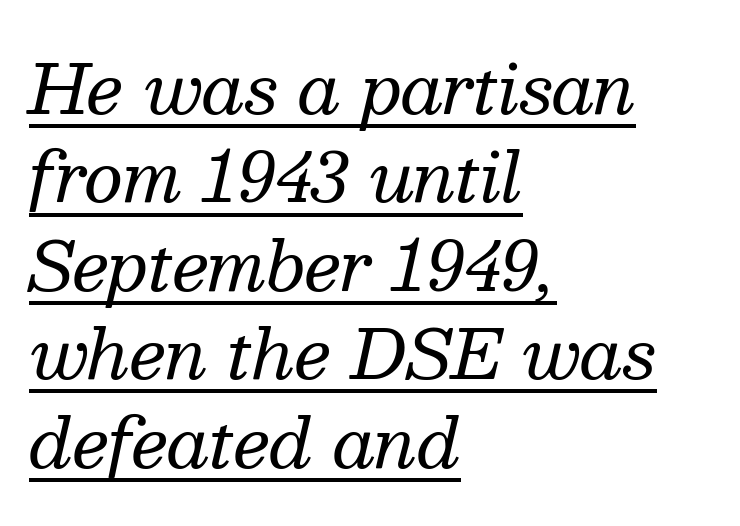
Rendered with sloped, italic letterforms. Students, observe the line beneath the letters — that is underlining. The horizontal fit of the characters is conventional and even. The rows are spaced the way most documents space them. Yep, those are serifs on the letters. Stems and bowls with no extra thickness — not bold.
